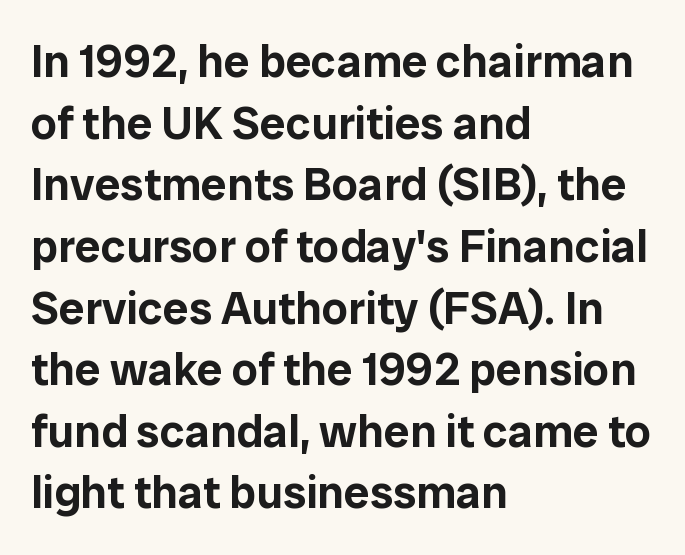
Q: Is the text italic (slanted)? A: No, it is upright.
Q: Is the typeface a serif or a sans-serif typeface? A: Sans-serif.
Q: Is the text underlined? A: No.
Q: How is the paragraph aligned? A: Left-aligned.
Q: Is the spacing between letters normal or unusually wide? A: Normal.
Q: Is the spacing between lines tight, normal or loose? A: Normal.
Q: Width (condensed, normal, or wide)? A: Normal.
Q: Stroke contrast? A: Low.
Q: x-height? A: Medium.
Q: Monospaced? A: No.
